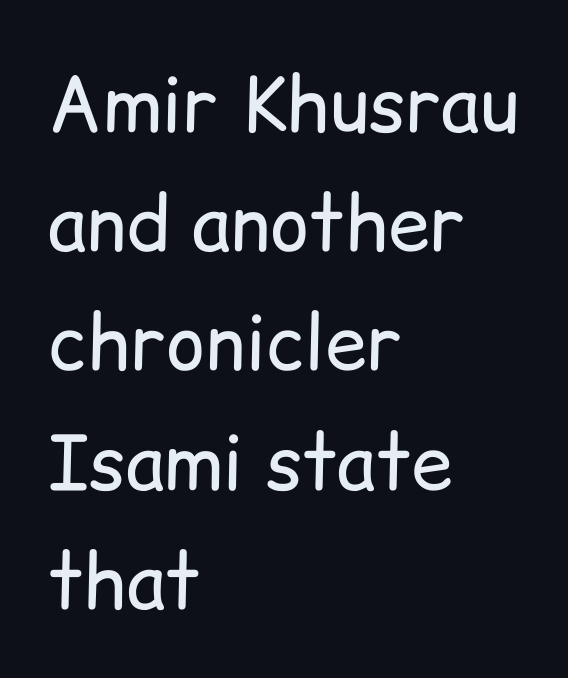
{"serif": "no", "italic": "no", "bold": "no", "weight": "regular", "width": "normal", "stroke_contrast": "low", "x_height": "medium", "monospaced": "no", "underline": "no", "align": "left", "line_spacing": "normal", "line_spacing_ratio": 1.59, "letter_spacing": "normal", "letter_spacing_em": 0.0, "glyph_px": 75}
